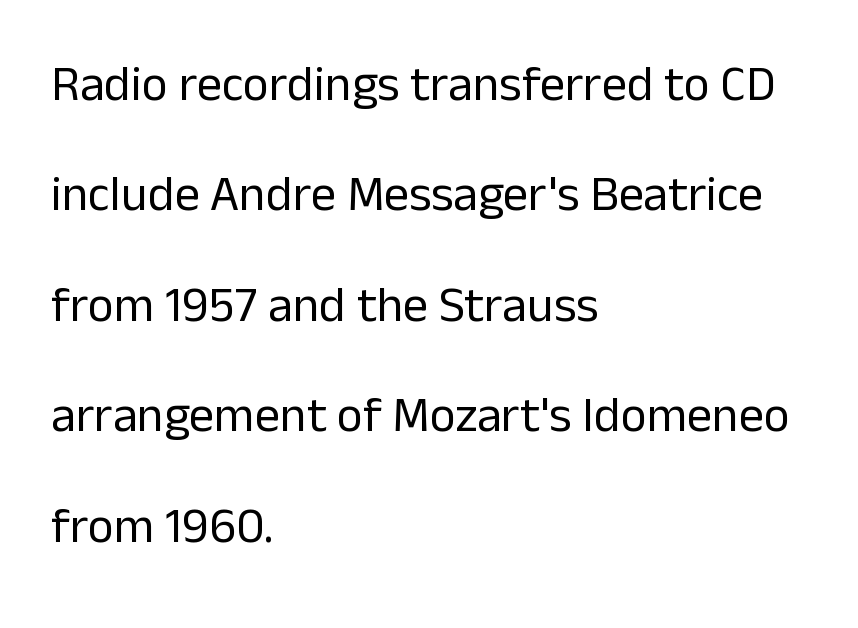
{"serif": "no", "italic": "no", "bold": "no", "weight": "regular", "width": "normal", "stroke_contrast": "low", "x_height": "medium", "monospaced": "no", "underline": "no", "align": "left", "line_spacing": "loose", "line_spacing_ratio": 2.21, "letter_spacing": "normal", "letter_spacing_em": 0.0, "glyph_px": 50}
